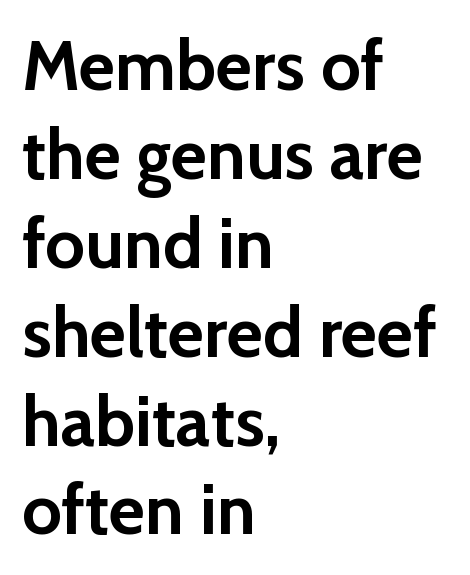
The image shows 70 px semibold sans-serif type, upright; set left-aligned, normal line spacing (1.27x), normal letter spacing, not underlined; low stroke contrast and a medium x-height.
